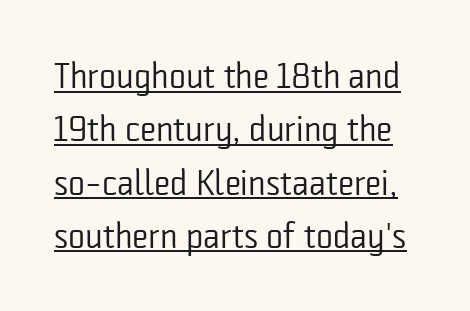
{"serif": "no", "italic": "no", "bold": "no", "weight": "regular", "width": "condensed", "stroke_contrast": "low", "x_height": "medium", "monospaced": "no", "underline": "yes", "line_spacing": "normal", "line_spacing_ratio": 1.48, "letter_spacing": "normal", "letter_spacing_em": 0.0, "glyph_px": 36}
